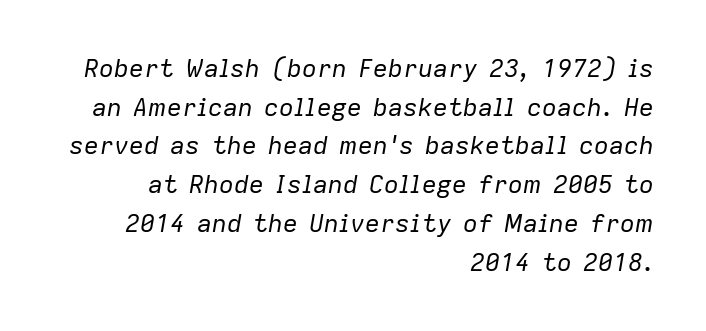
{"italic": "yes", "lean": "right", "slant_degrees": 9, "bold": "no", "underline": "no", "align": "right", "line_spacing": "normal", "line_spacing_ratio": 1.55, "letter_spacing": "normal", "letter_spacing_em": 0.0, "glyph_px": 25}
